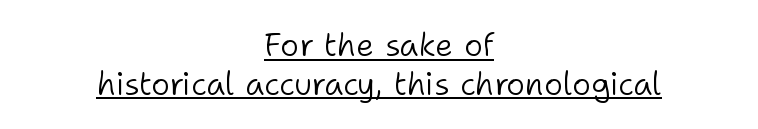
The specimen includes a rule beneath the text block's lines. The specimen reads as upright at a glance. To sum up the face: it is a sans, with no serifs. Nobody touched the tracking dial on this one.
